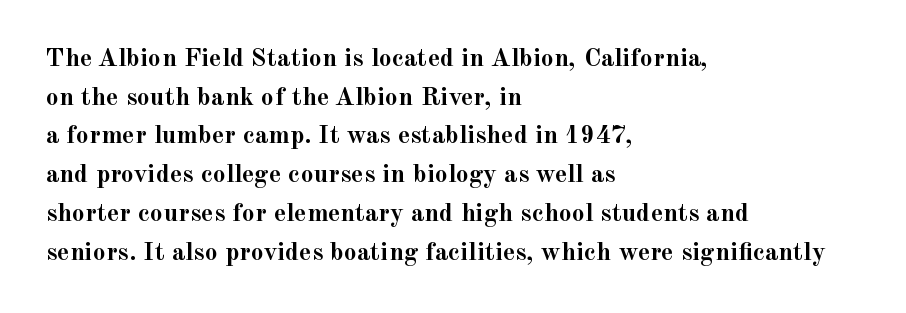
{"italic": "no", "bold": "yes", "underline": "no", "align": "left", "line_spacing": "normal", "line_spacing_ratio": 1.49, "letter_spacing": "normal", "letter_spacing_em": 0.0, "glyph_px": 26}
